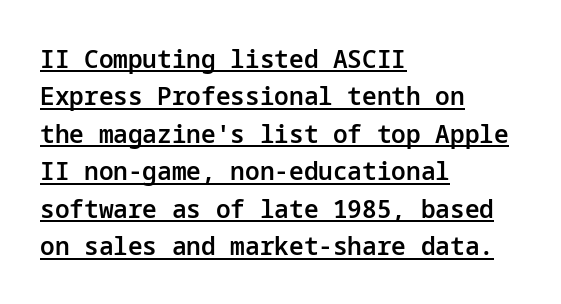
The image shows 26 px text type, upright; set left-aligned, normal line spacing (1.44x), normal letter spacing, underlined.
